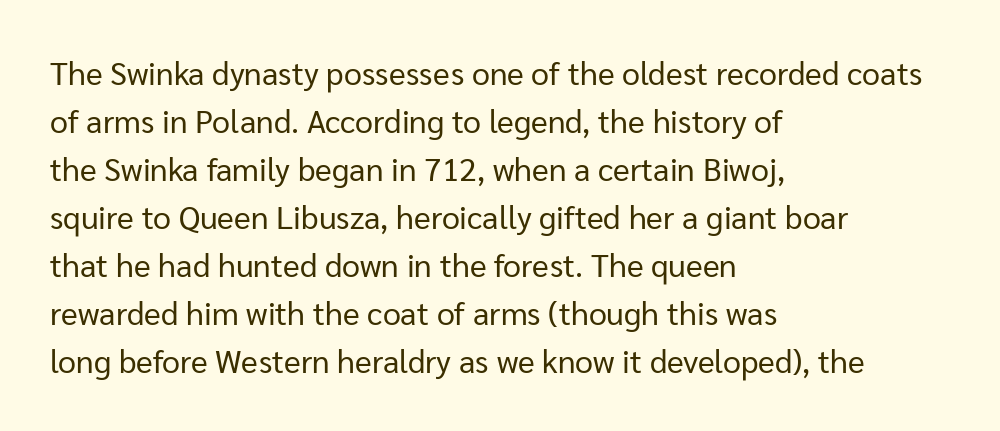
{"serif": "no", "italic": "no", "bold": "no", "weight": "regular", "width": "normal", "stroke_contrast": "low", "x_height": "medium", "monospaced": "no", "underline": "no", "align": "left", "line_spacing": "normal", "line_spacing_ratio": 1.5, "letter_spacing": "normal", "letter_spacing_em": 0.0, "glyph_px": 32}
